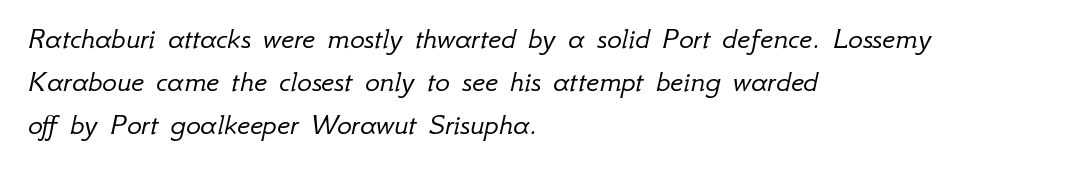
Q: Is the text bold? A: No.
Q: Is the text italic (slanted)? A: Yes, it leans right by about 12 degrees.
Q: Is the text underlined? A: No.
Q: How is the paragraph aligned? A: Left-aligned.
Q: Is the spacing between letters normal or unusually wide? A: Normal.
Q: Is the spacing between lines tight, normal or loose? A: Normal.
Q: Width (condensed, normal, or wide)? A: Normal.
Q: Stroke contrast? A: Low.
Q: x-height? A: Small.
Q: Monospaced? A: No.
